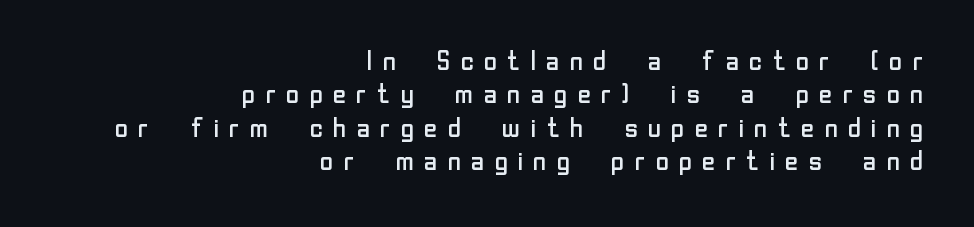
Q: Is the text bold? A: No.
Q: Is the text italic (slanted)? A: No, it is upright.
Q: Is the text underlined? A: No.
Q: How is the paragraph aligned? A: Right-aligned.
Q: Is the spacing between letters normal or unusually wide? A: Unusually wide.
